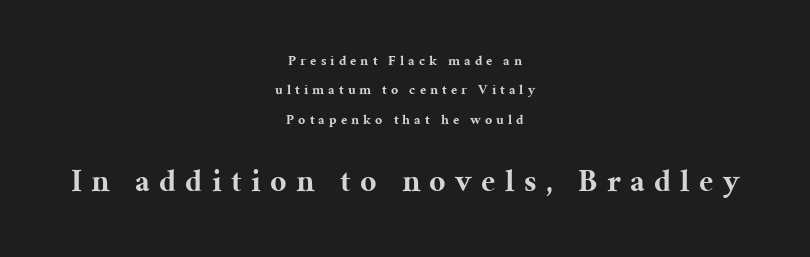
{"serif": "yes", "italic": "no", "bold": "yes", "weight": "bold", "width": "normal", "stroke_contrast": "medium", "x_height": "medium", "monospaced": "no", "underline": "no", "align": "center", "line_spacing": "loose", "line_spacing_ratio": 2.09, "letter_spacing": "wide", "letter_spacing_em": 0.29, "larger_block": "second", "size_ratio": 2.29, "glyph_px": 32}
